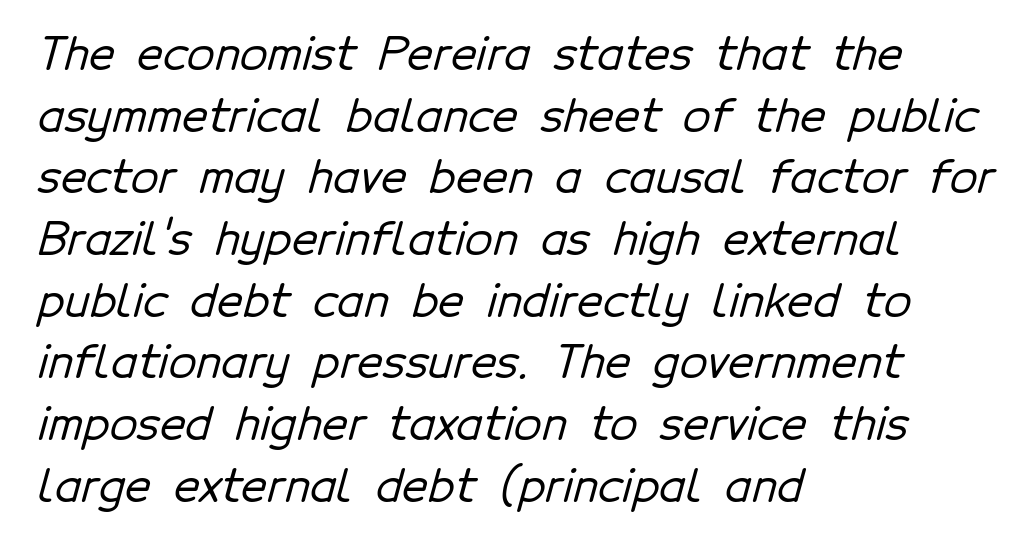
Q: Is the typeface a serif or a sans-serif typeface? A: Sans-serif.
Q: Is the text underlined? A: No.
Q: How is the paragraph aligned? A: Left-aligned.
Q: Is the spacing between letters normal or unusually wide? A: Normal.
Q: Is the spacing between lines tight, normal or loose? A: Normal.
Q: Width (condensed, normal, or wide)? A: Normal.
Q: Stroke contrast? A: Low.
Q: x-height? A: Medium.
Q: Monospaced? A: No.
